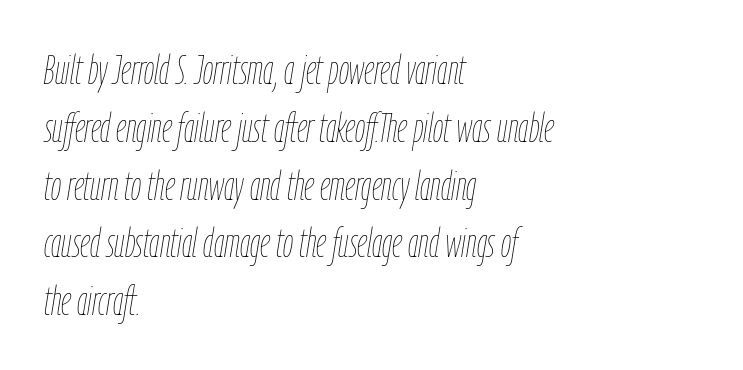
Q: Is the text bold? A: No.
Q: Is the text italic (slanted)? A: Yes, it leans right by about 9 degrees.
Q: Is the text underlined? A: No.
Q: How is the paragraph aligned? A: Left-aligned.
Q: Is the spacing between letters normal or unusually wide? A: Normal.
Q: Is the spacing between lines tight, normal or loose? A: Normal.
Q: Width (condensed, normal, or wide)? A: Condensed.
Q: Stroke contrast? A: Low.
Q: x-height? A: Medium.
Q: Monospaced? A: No.
